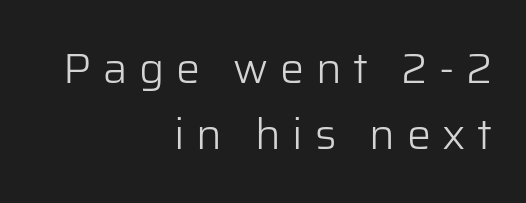
{"serif": "no", "italic": "no", "bold": "no", "weight": "light", "width": "normal", "stroke_contrast": "low", "x_height": "medium", "monospaced": "no", "underline": "no", "align": "right", "line_spacing": "normal", "line_spacing_ratio": 1.54, "letter_spacing": "wide", "letter_spacing_em": 0.27, "glyph_px": 43}
